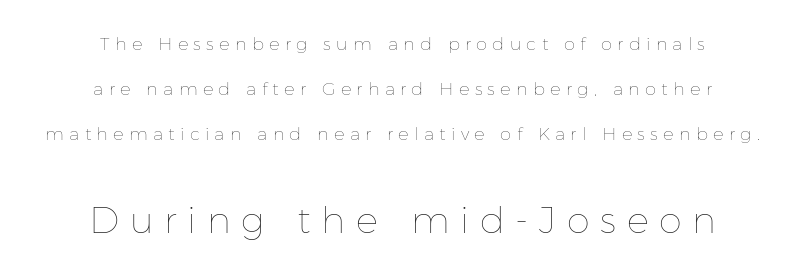
{"italic": "no", "bold": "no", "weight": "thin", "width": "normal", "stroke_contrast": "low", "x_height": "medium", "monospaced": "no", "underline": "no", "align": "center", "line_spacing": "loose", "line_spacing_ratio": 2.49, "letter_spacing": "wide", "letter_spacing_em": 0.29, "larger_block": "second", "size_ratio": 2.06, "glyph_px": 37}
